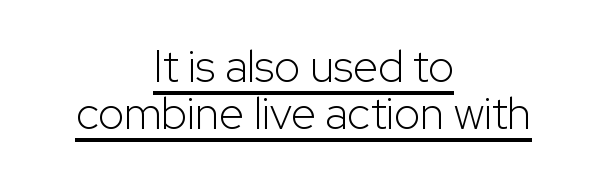
Q: Is the text bold? A: No.
Q: Is the text italic (slanted)? A: No, it is upright.
Q: Is the typeface a serif or a sans-serif typeface? A: Sans-serif.
Q: Is the text underlined? A: Yes.
Q: How is the paragraph aligned? A: Centered.
Q: Is the spacing between letters normal or unusually wide? A: Normal.
Q: Is the spacing between lines tight, normal or loose? A: Tight.
Q: Width (condensed, normal, or wide)? A: Normal.
Q: Stroke contrast? A: Low.
Q: x-height? A: Medium.
Q: Monospaced? A: No.
